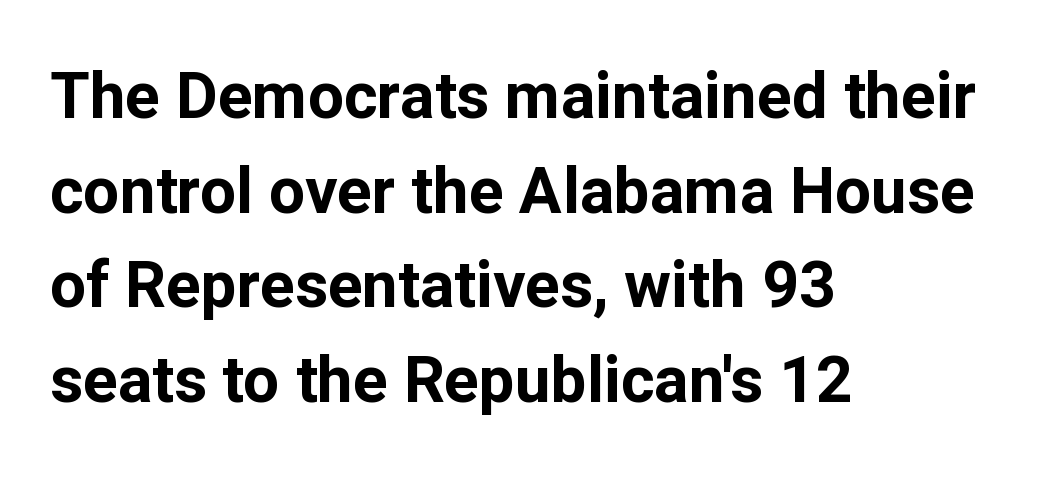
{"serif": "no", "italic": "no", "bold": "yes", "weight": "bold", "width": "normal", "stroke_contrast": "low", "x_height": "medium", "monospaced": "no", "underline": "no", "align": "left", "line_spacing": "normal", "line_spacing_ratio": 1.48, "letter_spacing": "normal", "letter_spacing_em": 0.0, "glyph_px": 64}
